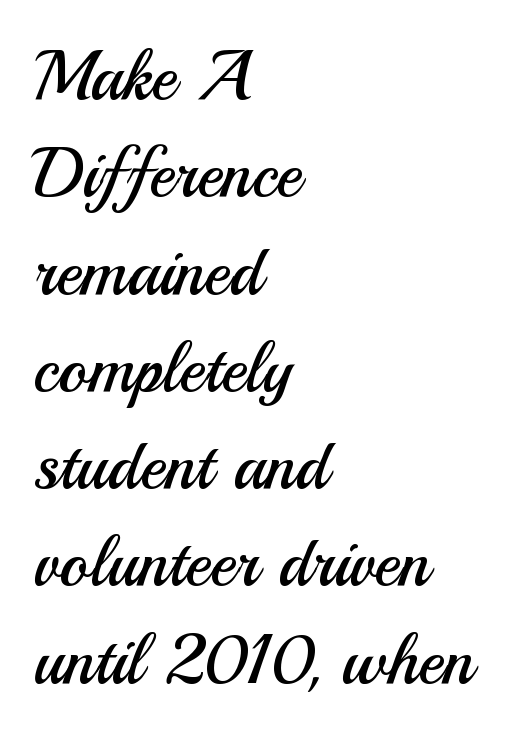
Unlike a traditional serif, this face leaves its strokes unadorned. Does extra space separate the letters? No, they use regular spacing. Quick note: underline off. Short and long lines alike share a common starting point at left.
